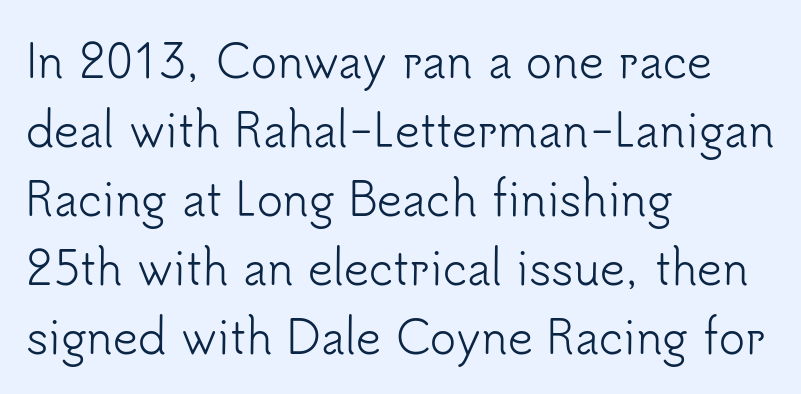
The image shows 44 px light sans-serif type, upright; set left-aligned, normal line spacing (1.57x), normal letter spacing, not underlined; low stroke contrast and a small x-height.
